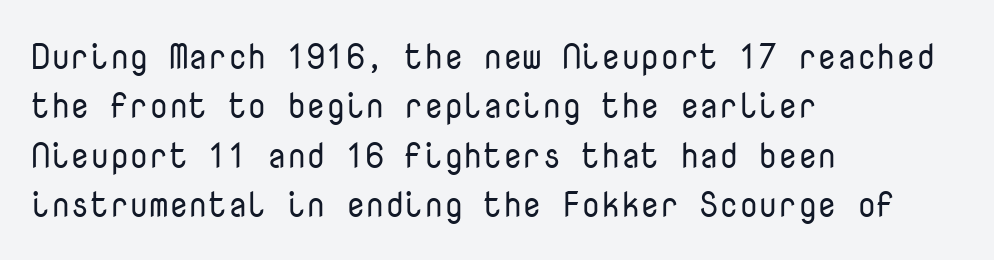
The image shows 35 px regular-weight sans-serif type, upright, monospaced; set left-aligned, normal line spacing (1.41x), normal letter spacing, not underlined; low stroke contrast and a medium x-height.
